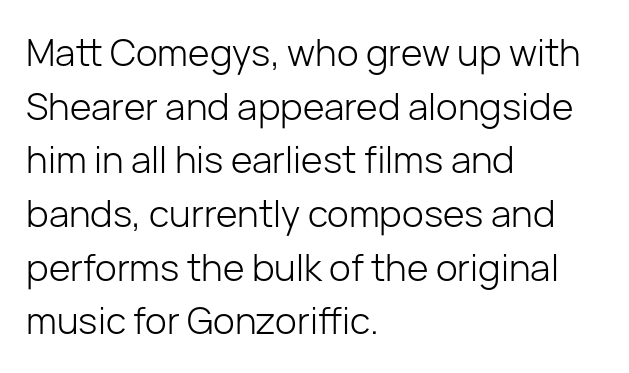
The image shows 37 px light sans-serif type, upright; set left-aligned, normal line spacing (1.45x), normal letter spacing, not underlined; low stroke contrast and a medium x-height.
